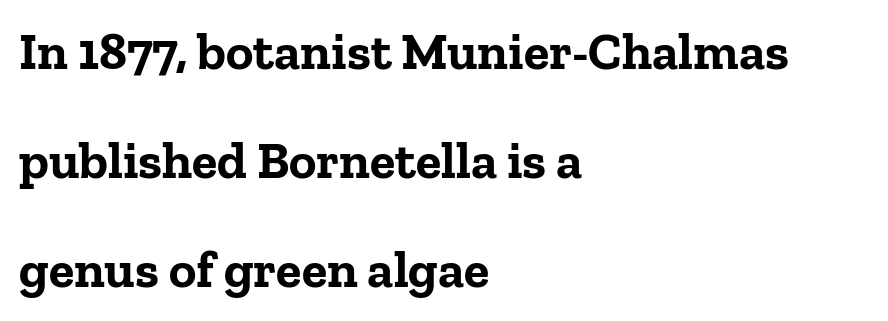
The image shows 52 px bold serif type, upright; set left-aligned, loose line spacing (2.1x), normal letter spacing, not underlined; low stroke contrast and a medium x-height.
